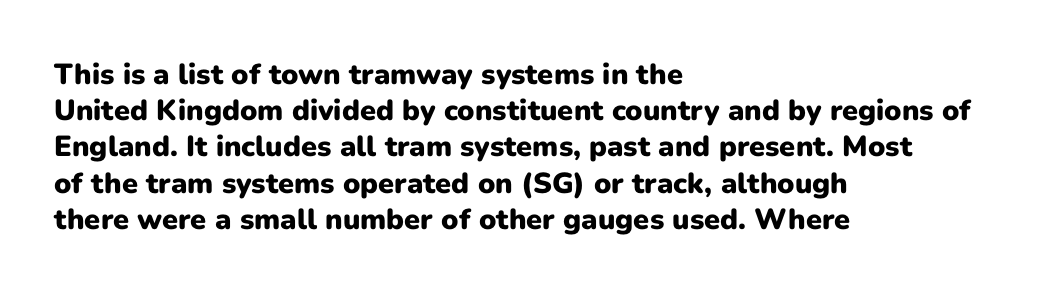
Anything drawn beneath the words? Only blank space. Upright lettering throughout. Line beginnings align vertically; line endings do not. These lines carry a lot of weight — the face is fully bold.
